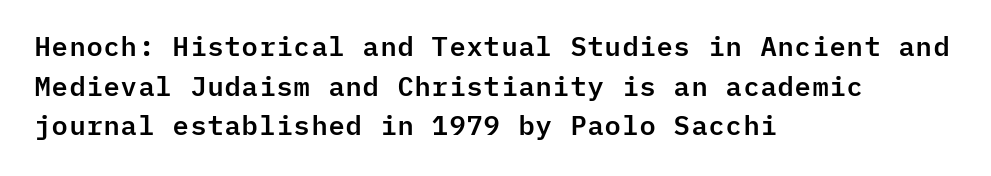
The image shows 27 px text type, upright; set left-aligned, normal line spacing (1.47x), normal letter spacing, not underlined.
